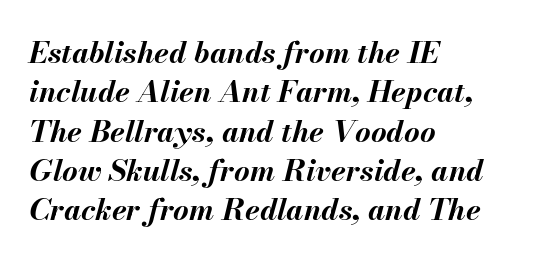
{"italic": "yes", "lean": "right", "slant_degrees": 13, "bold": "yes", "weight": "bold", "width": "normal", "stroke_contrast": "medium", "x_height": "small", "monospaced": "no", "underline": "no", "align": "left", "line_spacing": "normal", "line_spacing_ratio": 1.31, "letter_spacing": "normal", "letter_spacing_em": 0.0, "glyph_px": 30}
